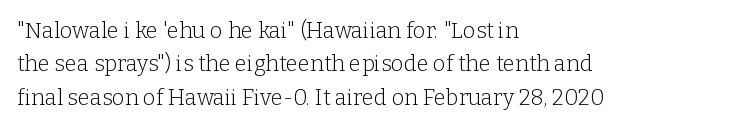
The image shows 22 px text type, upright; set left-aligned, normal line spacing (1.52x), normal letter spacing, not underlined.
